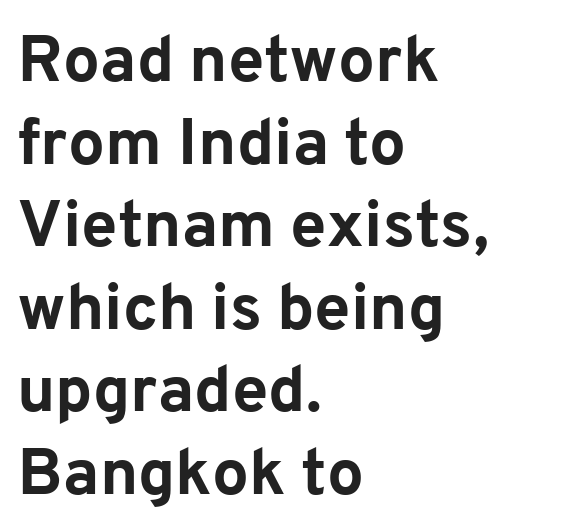
{"serif": "no", "italic": "no", "bold": "yes", "weight": "bold", "width": "normal", "stroke_contrast": "low", "x_height": "medium", "monospaced": "no", "underline": "no", "align": "left", "line_spacing": "normal", "line_spacing_ratio": 1.27, "letter_spacing": "normal", "letter_spacing_em": 0.0, "glyph_px": 65}
